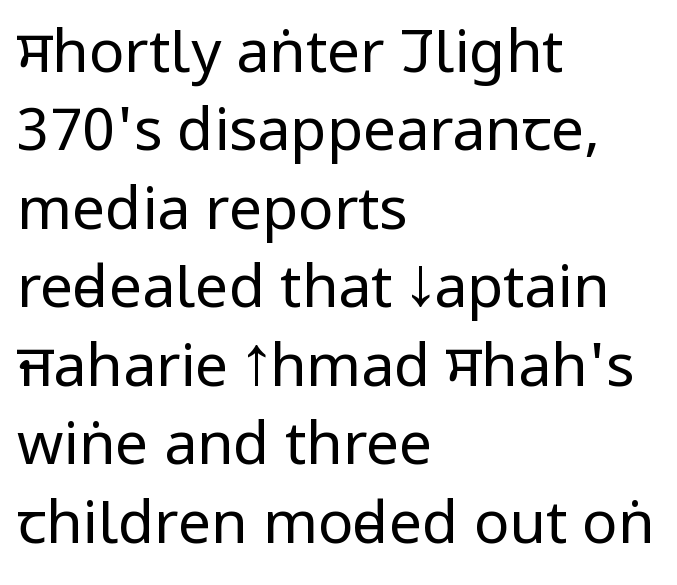
The image shows 59 px regular-weight, condensed sans-serif type, upright; set left-aligned, normal line spacing (1.33x), normal letter spacing, not underlined; low stroke contrast and a large x-height.
